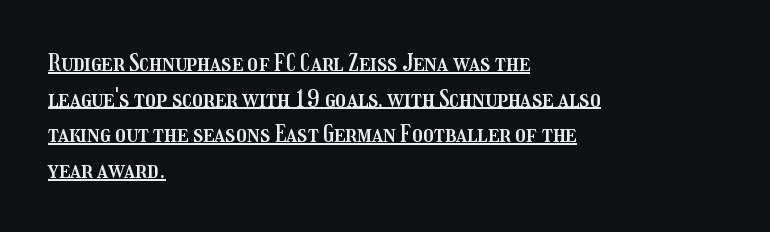
Q: Is the text italic (slanted)? A: No, it is upright.
Q: Is the text underlined? A: Yes.
Q: How is the paragraph aligned? A: Left-aligned.
Q: Is the spacing between letters normal or unusually wide? A: Normal.
Q: Is the spacing between lines tight, normal or loose? A: Normal.
